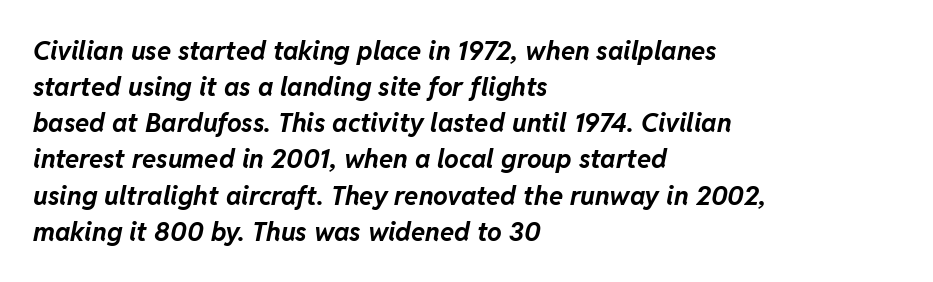
The tracking reads as untouched default to a designer's eye. Is the type bold? Yes — the strokes are clearly thick and heavy. The space beneath each line is pristine and unruled. Notice how the stems are inclined rather than vertical — that's the hallmark of italics.
